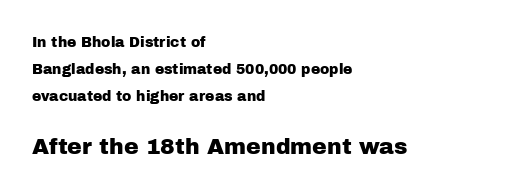
{"italic": "no", "underline": "no", "align": "left", "line_spacing": "loose", "line_spacing_ratio": 1.94, "letter_spacing": "normal", "letter_spacing_em": 0.0, "larger_block": "second", "size_ratio": 1.57, "glyph_px": 22}
